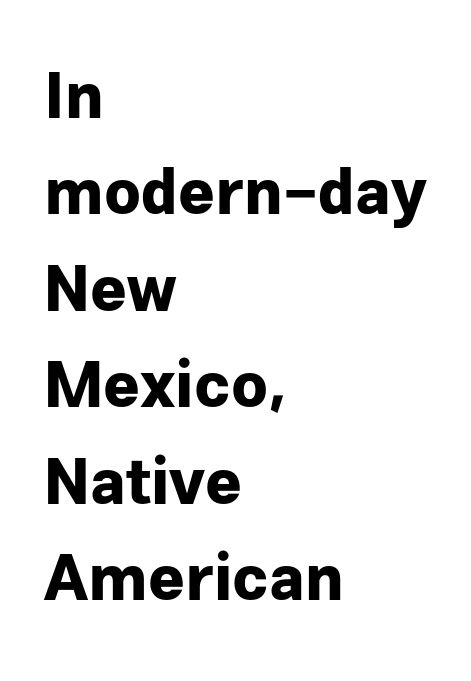
The letters advance in unequal steps, a hallmark of proportional type. Clear beneath every line of the passage. These lines keep a tight, regular rhythm from letter to letter. In CSS terms this would be text-align: left.
